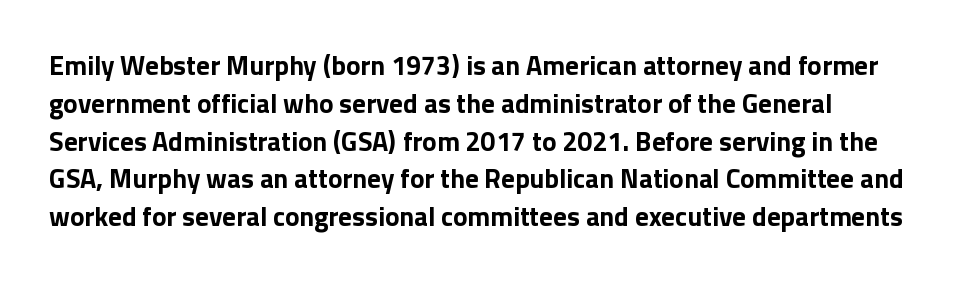
The image shows 27 px bold type, upright; set normal line spacing (1.4x), normal letter spacing, not underlined.
